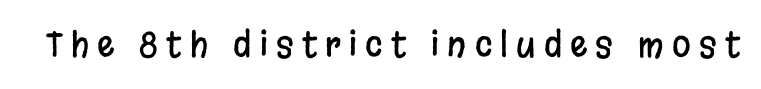
The image shows 34 px condensed sans-serif type, upright; set unusually wide letter spacing (+0.24 em), not underlined; low stroke contrast and a large x-height.
